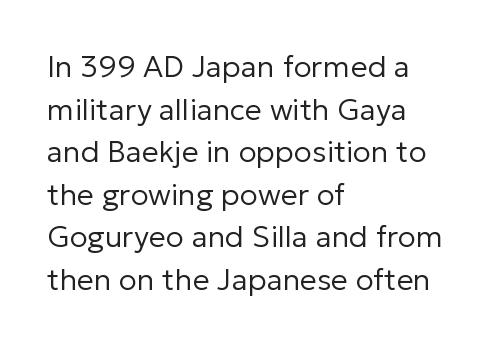
The specimen reads as upright at a glance. Inter-character spacing is left at the font's built-in metrics. The passage shown stacks its lines at a standard gap. The type family on display is of the sans-serif kind.
